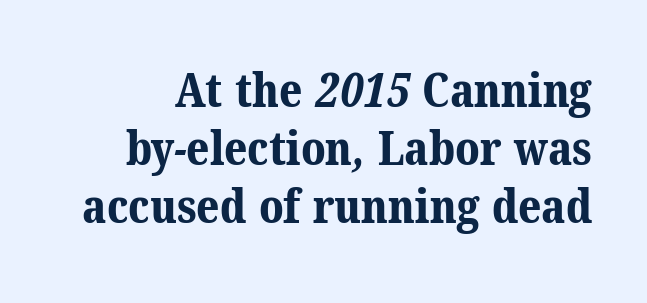
Q: Is the text bold? A: Yes.
Q: Is the typeface a serif or a sans-serif typeface? A: Serif.
Q: Is the text underlined? A: No.
Q: Is the spacing between letters normal or unusually wide? A: Normal.
Q: Width (condensed, normal, or wide)? A: Normal.
Q: Stroke contrast? A: Medium.
Q: x-height? A: Medium.
Q: Monospaced? A: No.
